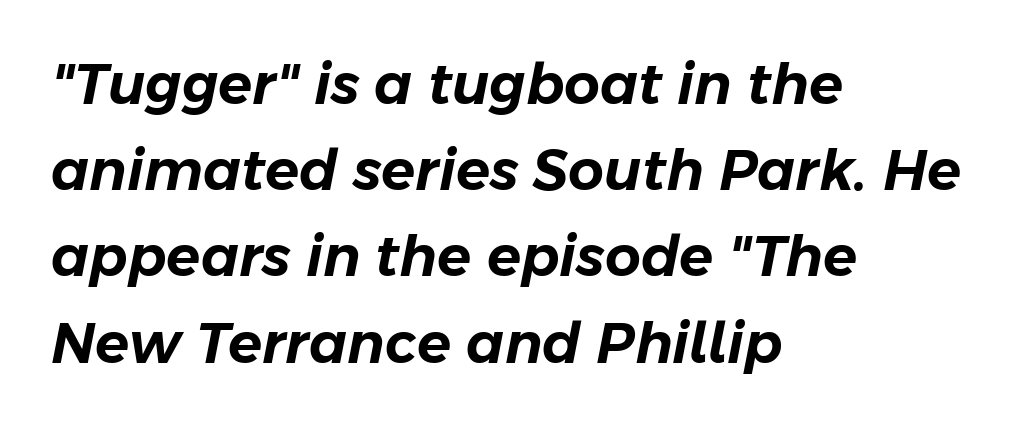
The image shows 56 px text type, italic (leaning right); set left-aligned, normal line spacing (1.54x), normal letter spacing, not underlined; low stroke contrast and a medium x-height.
